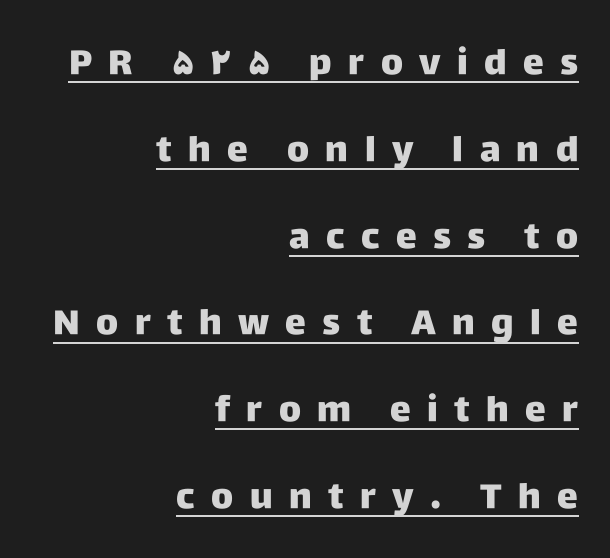
{"serif": "no", "italic": "no", "width": "normal", "stroke_contrast": "low", "x_height": "large", "monospaced": "no", "underline": "yes", "align": "right", "line_spacing": "loose", "line_spacing_ratio": 2.48, "letter_spacing": "wide", "letter_spacing_em": 0.47, "glyph_px": 35}
